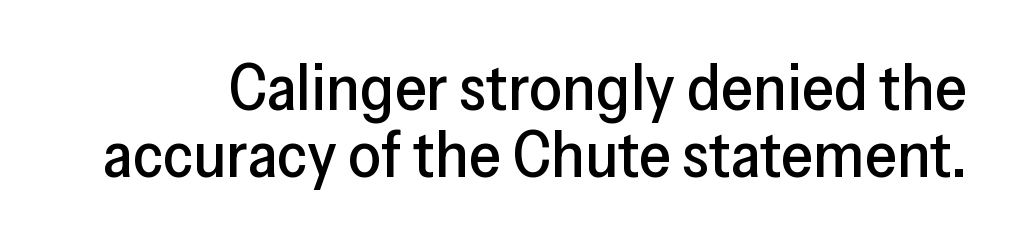
Each new line begins almost immediately beneath the previous one. Are there feet on the stems? There aren't — it's a sans. Nobody drew a line under any word here. The gaps between neighbouring characters are ordinary and unremarkable. Upright lettering throughout.
